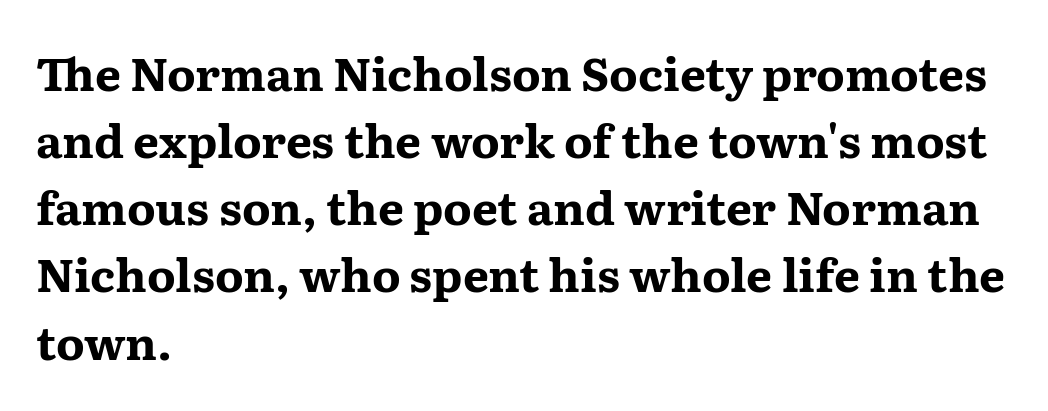
{"serif": "yes", "italic": "no", "bold": "yes", "weight": "bold", "width": "wide", "stroke_contrast": "medium", "x_height": "medium", "monospaced": "no", "underline": "no", "align": "left", "line_spacing": "normal", "line_spacing_ratio": 1.46, "letter_spacing": "normal", "letter_spacing_em": 0.0, "glyph_px": 46}
